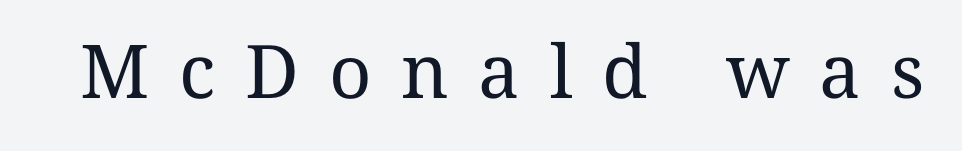
{"serif": "yes", "italic": "no", "bold": "no", "weight": "regular", "width": "normal", "stroke_contrast": "medium", "x_height": "medium", "monospaced": "no", "underline": "no", "letter_spacing": "wide", "letter_spacing_em": 0.4, "glyph_px": 74}
